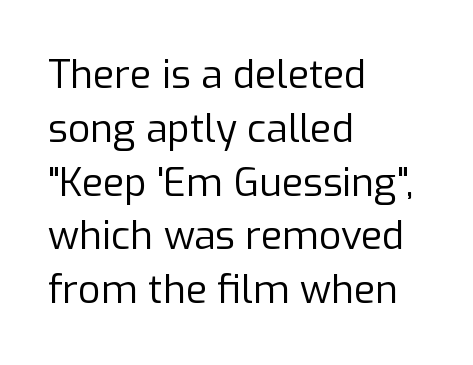
The image shows 39 px regular-weight sans-serif type, upright; set left-aligned, normal line spacing (1.38x), normal letter spacing, not underlined; low stroke contrast and a medium x-height.
